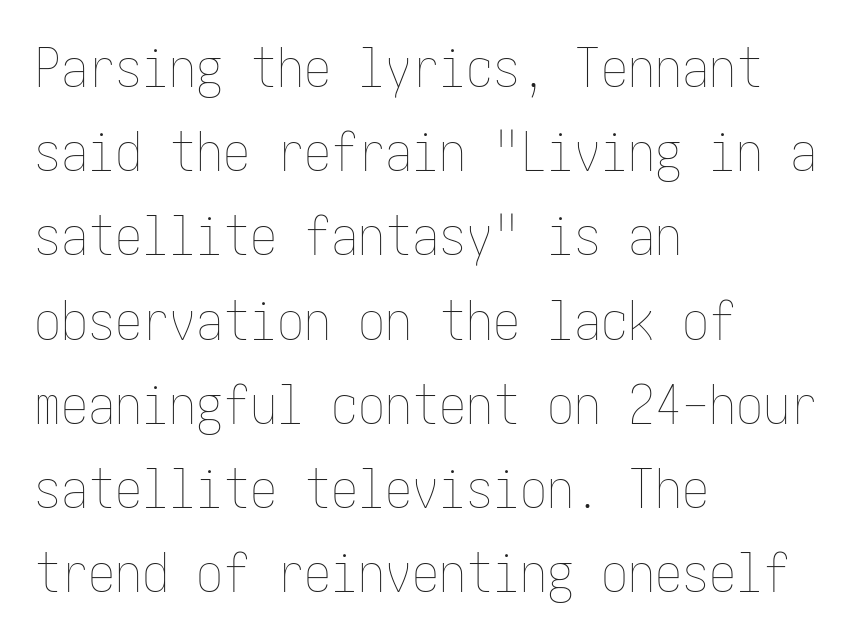
The image shows 54 px thin, condensed type, upright; set left-aligned, normal line spacing (1.56x), normal letter spacing, not underlined; low stroke contrast and a medium x-height.
